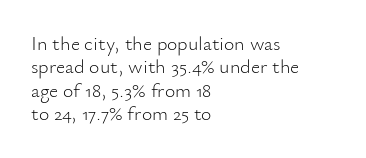
{"italic": "no", "bold": "no", "underline": "no", "align": "left", "line_spacing_ratio": 1.17, "letter_spacing": "normal", "letter_spacing_em": 0.0, "glyph_px": 20}
